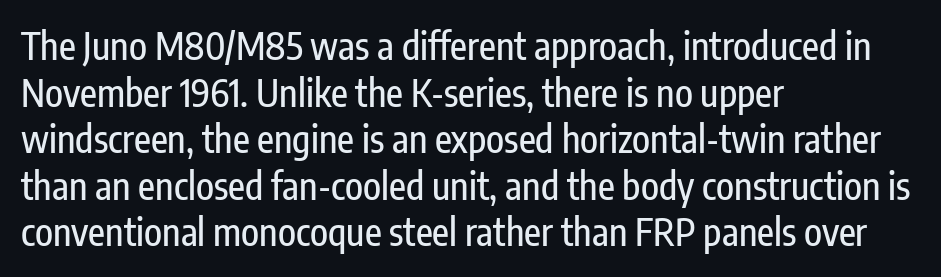
{"serif": "no", "italic": "no", "width": "condensed", "stroke_contrast": "low", "x_height": "medium", "monospaced": "no", "underline": "no", "align": "left", "line_spacing": "normal", "line_spacing_ratio": 1.26, "letter_spacing": "normal", "letter_spacing_em": 0.0, "glyph_px": 37}
